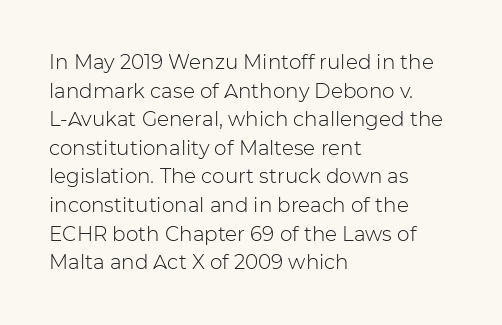
{"italic": "no", "bold": "no", "underline": "no", "align": "left", "line_spacing": "normal", "line_spacing_ratio": 1.43, "letter_spacing": "normal", "letter_spacing_em": 0.0, "glyph_px": 20}
